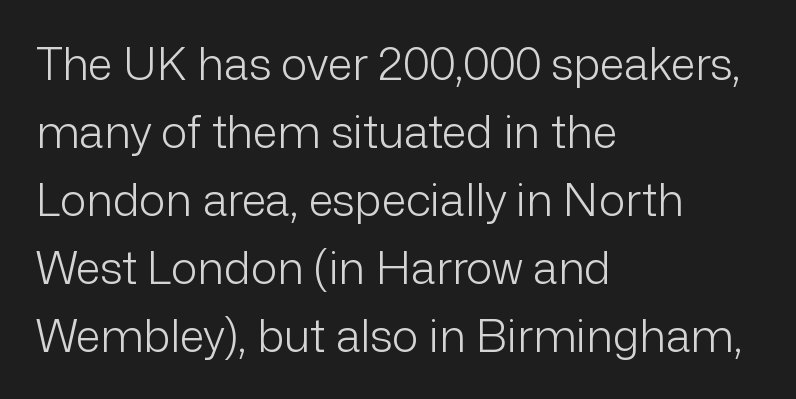
The image shows 45 px light sans-serif type, upright; set left-aligned, normal line spacing (1.51x), normal letter spacing, not underlined; low stroke contrast and a medium x-height.
